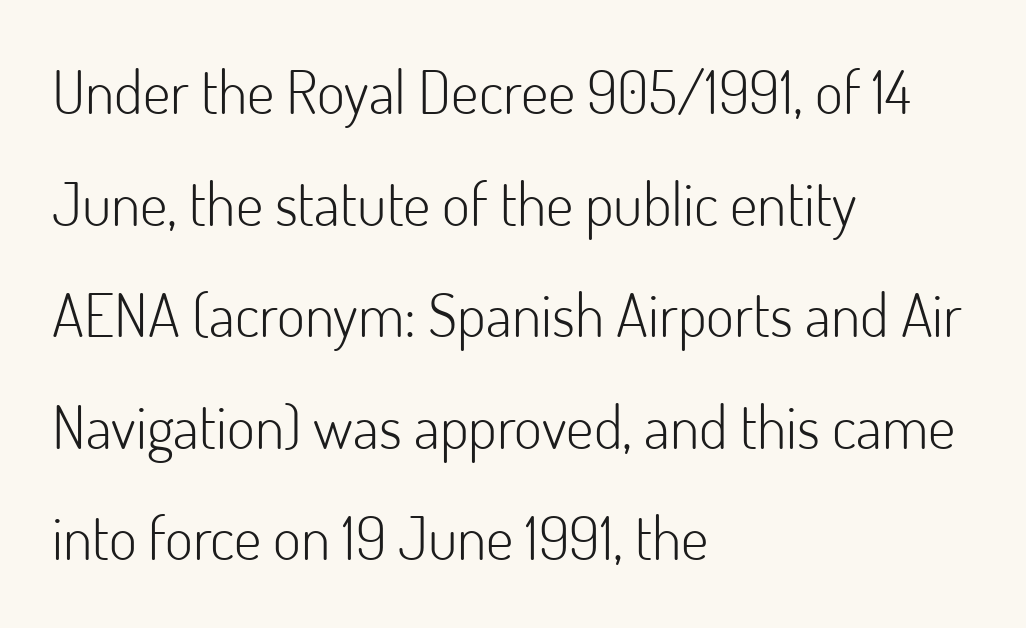
Q: Is the text bold? A: No.
Q: Is the text italic (slanted)? A: No, it is upright.
Q: Is the typeface a serif or a sans-serif typeface? A: Sans-serif.
Q: Is the text underlined? A: No.
Q: How is the paragraph aligned? A: Left-aligned.
Q: Is the spacing between letters normal or unusually wide? A: Normal.
Q: Width (condensed, normal, or wide)? A: Normal.
Q: Stroke contrast? A: Low.
Q: x-height? A: Small.
Q: Monospaced? A: No.
